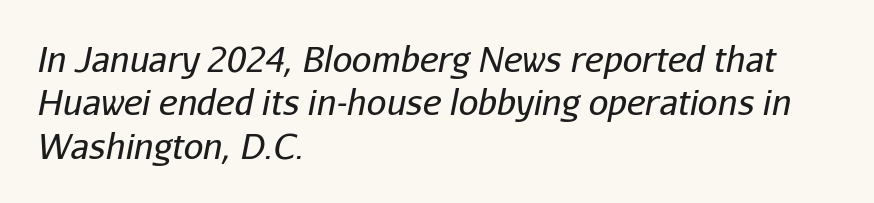
{"italic": "yes", "lean": "right", "slant_degrees": 11, "bold": "no", "weight": "regular", "width": "normal", "stroke_contrast": "low", "x_height": "medium", "monospaced": "no", "underline": "no", "align": "left", "line_spacing_ratio": 1.24, "letter_spacing": "normal", "letter_spacing_em": 0.0, "glyph_px": 35}
